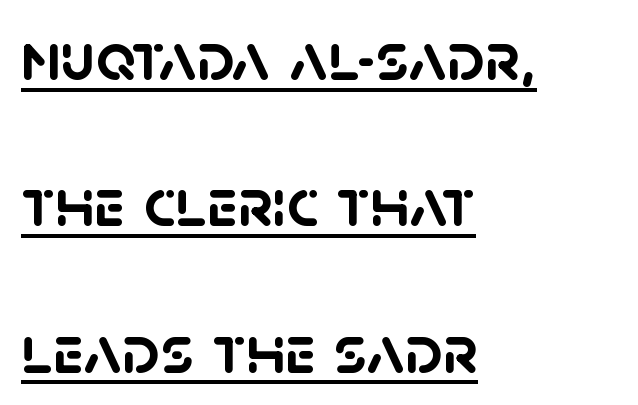
Font category for this specimen: sans-serif. Compared with an ordinary text face, these strokes are far heavier — a full bold. Whoever set this chose breathing room over compactness in the vertical rhythm. The paragraph has a hard left edge and a soft right edge. This sample carries an underscore along the baseline area.
